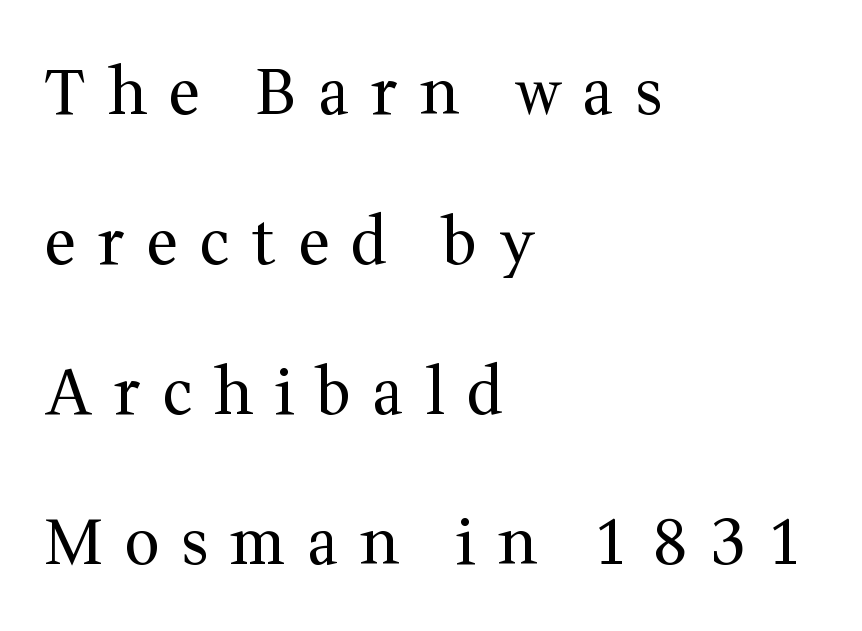
A typesetter would call this leading open, well beyond the default. Stems here are at most as thick as an everyday book face. Style check: upright. Is the letter spacing exaggerated? Yes — the characters are pushed far apart. Underlining? Definitely not there. Spacing verdict: proportional, widths tailored to each character.
